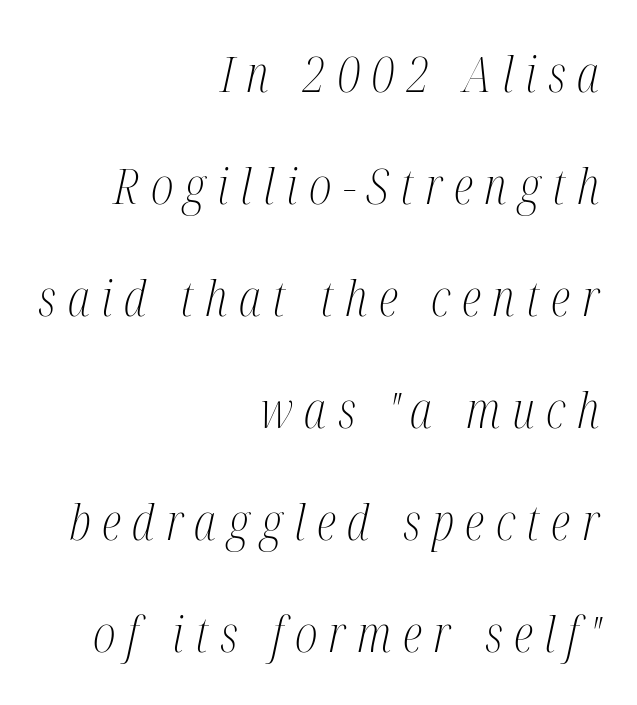
The gaps between neighbouring characters are conspicuously large. The rendering uses natural spacing where letterforms have individual widths. Stroke terminals: seriffed. On a weight scale, this lands at 450 or below.
